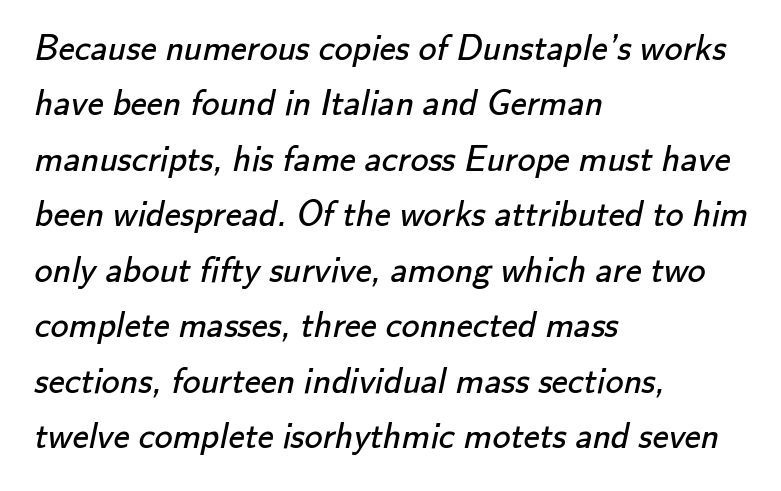
Q: Is the text bold? A: No.
Q: Is the typeface a serif or a sans-serif typeface? A: Sans-serif.
Q: Is the text underlined? A: No.
Q: How is the paragraph aligned? A: Left-aligned.
Q: Is the spacing between letters normal or unusually wide? A: Normal.
Q: Is the spacing between lines tight, normal or loose? A: Normal.
Q: Width (condensed, normal, or wide)? A: Normal.
Q: Stroke contrast? A: Low.
Q: x-height? A: Small.
Q: Monospaced? A: No.
